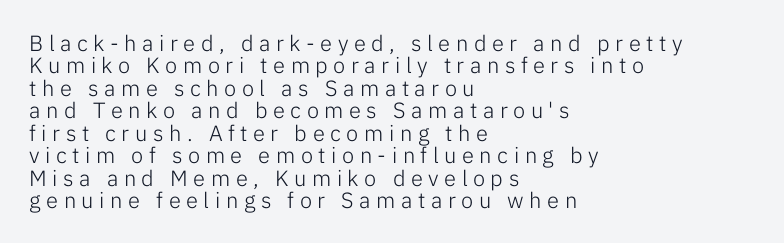
{"italic": "no", "bold": "no", "underline": "no", "align": "left", "line_spacing": "tight", "line_spacing_ratio": 1.02, "letter_spacing": "wide", "letter_spacing_em": 0.25, "glyph_px": 22}
